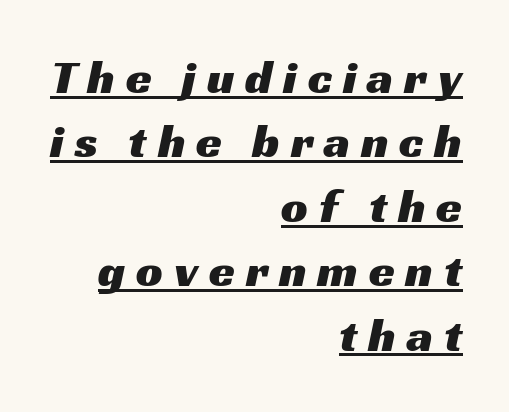
{"serif": "no", "width": "wide", "stroke_contrast": "medium", "x_height": "medium", "monospaced": "no", "underline": "yes", "align": "right", "line_spacing": "normal", "line_spacing_ratio": 1.37, "letter_spacing": "wide", "letter_spacing_em": 0.23, "glyph_px": 47}
